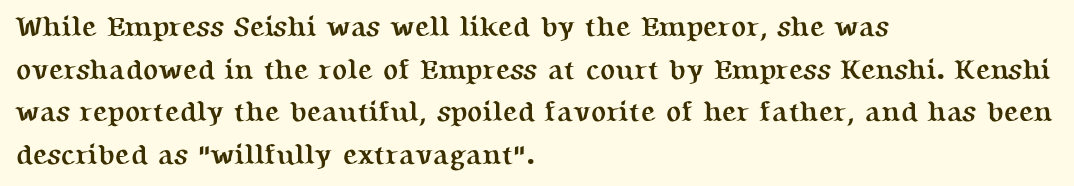
Q: Is the text bold? A: Yes.
Q: Is the text italic (slanted)? A: No, it is upright.
Q: Is the typeface a serif or a sans-serif typeface? A: Serif.
Q: Is the text underlined? A: No.
Q: How is the paragraph aligned? A: Left-aligned.
Q: Is the spacing between letters normal or unusually wide? A: Normal.
Q: Is the spacing between lines tight, normal or loose? A: Normal.
Q: Width (condensed, normal, or wide)? A: Normal.
Q: Stroke contrast? A: Medium.
Q: x-height? A: Medium.
Q: Monospaced? A: No.
